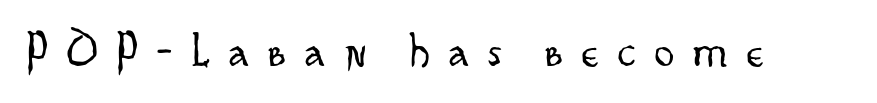
The image shows 48 px light, condensed sans-serif type, upright; set unusually wide letter spacing (+0.41 em), not underlined; low stroke contrast and a small x-height.
